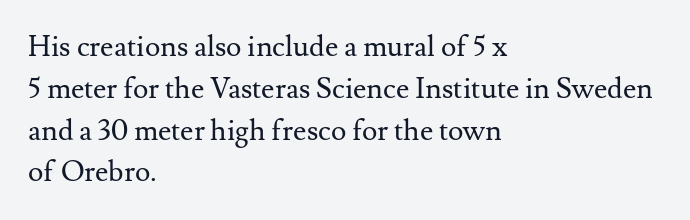
The image shows 29 px regular-weight serif type, upright; set left-aligned, normal line spacing (1.44x), normal letter spacing, not underlined; medium stroke contrast and a small x-height.
